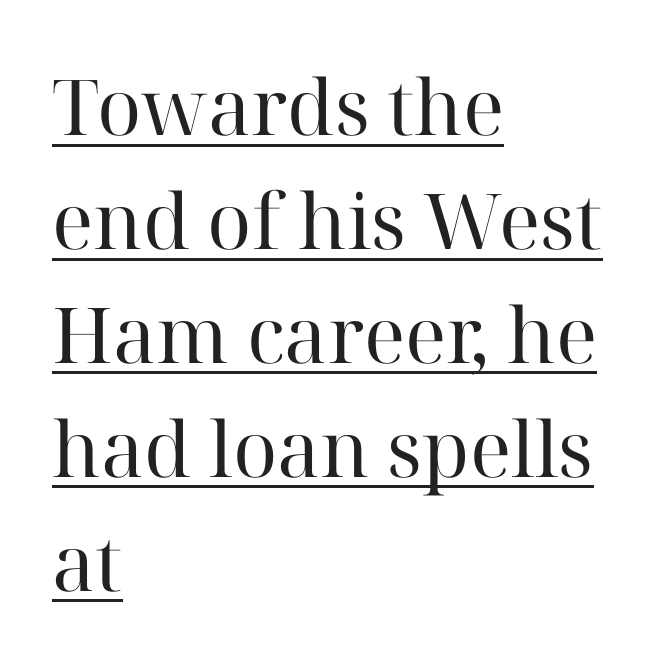
The line-height multiplier appears to be the usual default. Classification — serif. Is there any slant? The stems are plumb. Here the designer chose a conventional face with non-uniform glyph widths.
